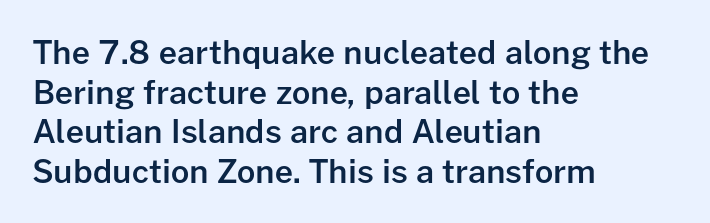
One-word summary of the alignment: left. The letters advance in unequal steps, a hallmark of proportional type. Slightly chunky letters — semibold, I'd say, not full bold. The area under the type is left untouched. The specimen reads as upright at a glance. Nope, no serifs anywhere on these letters.
